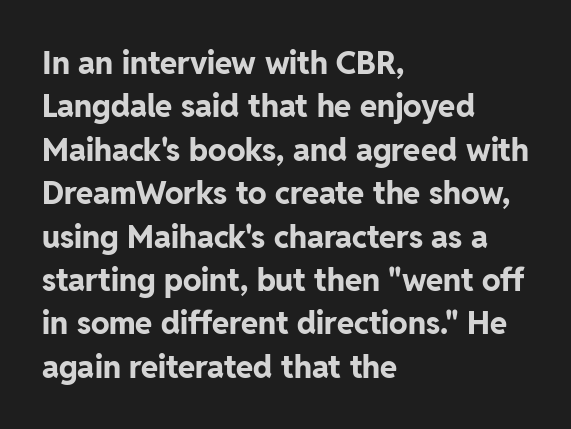
The image shows 31 px bold sans-serif type, upright; set left-aligned, normal line spacing (1.4x), normal letter spacing, not underlined; low stroke contrast and a medium x-height.
